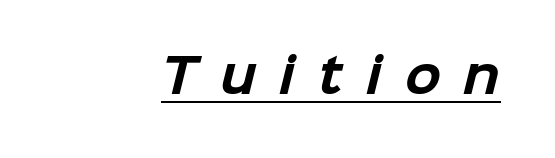
Q: Is the text bold? A: Yes.
Q: Is the typeface a serif or a sans-serif typeface? A: Sans-serif.
Q: Is the text underlined? A: Yes.
Q: Is the spacing between letters normal or unusually wide? A: Unusually wide.
Q: Width (condensed, normal, or wide)? A: Normal.
Q: Stroke contrast? A: Low.
Q: x-height? A: Medium.
Q: Monospaced? A: No.
